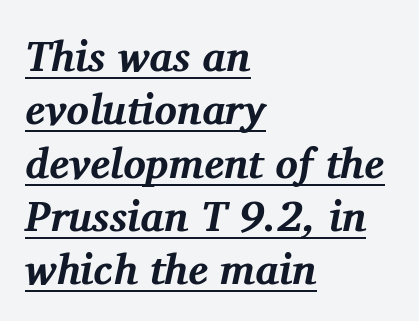
The image shows 42 px bold serif type, italic (leaning right); set left-aligned, normal line spacing (1.27x), normal letter spacing, underlined; medium stroke contrast and a medium x-height.
